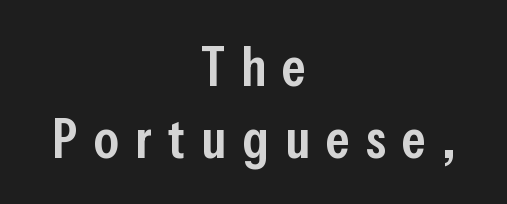
These lines carry some extra weight — a demibold, not a full bold. This sample keeps an unexceptional amount of space between lines. The glyphs are unaccompanied by any horizontal stroke below them. Glyph-to-glyph distance is far greater than everyday printed text. Posture: vertical. Check where the strokes stop: nothing finishes them off — pure sans.
